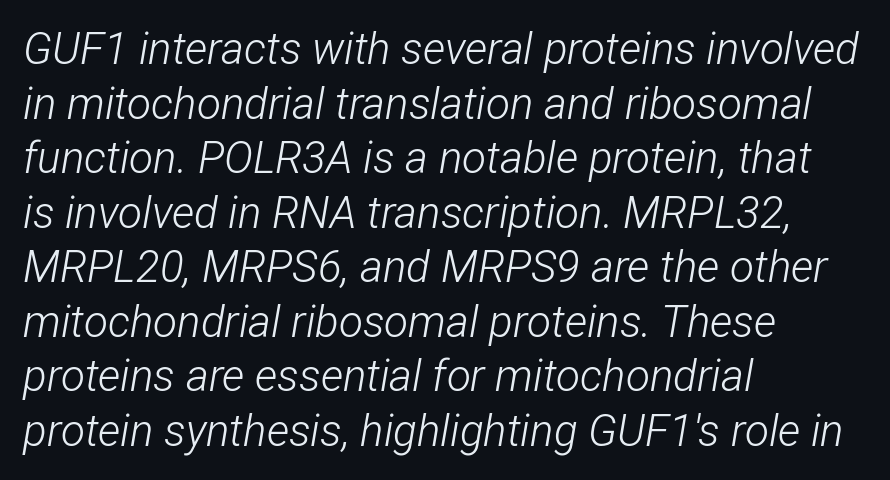
The image shows 44 px light, condensed type, italic (leaning right); set left-aligned, line spacing 1.24x, normal letter spacing, not underlined; low stroke contrast and a medium x-height.
